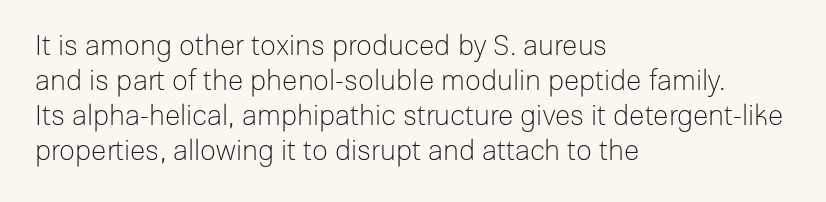
The image shows 28 px light sans-serif type, upright; set left-aligned, normal line spacing (1.25x), normal letter spacing, not underlined; low stroke contrast and a medium x-height.
